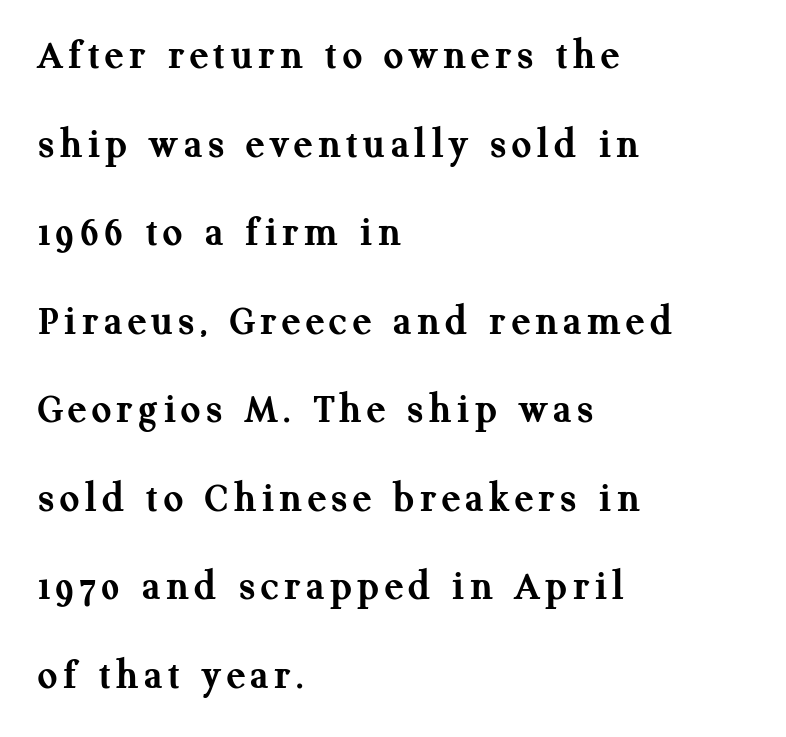
{"serif": "yes", "italic": "no", "bold": "yes", "weight": "semibold", "width": "normal", "stroke_contrast": "medium", "x_height": "medium", "monospaced": "no", "underline": "no", "align": "left", "line_spacing": "loose", "line_spacing_ratio": 2.06, "glyph_px": 43}
